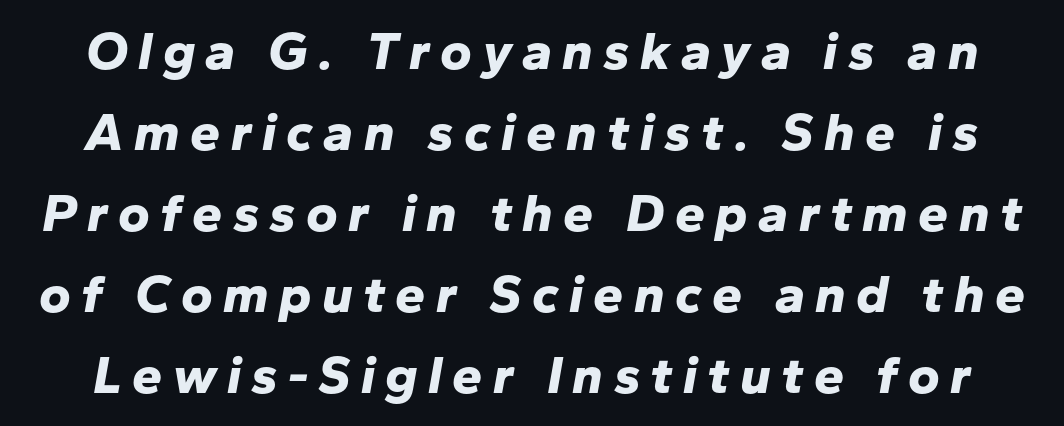
{"italic": "yes", "lean": "right", "slant_degrees": 10, "bold": "yes", "weight": "bold", "width": "normal", "stroke_contrast": "low", "x_height": "medium", "monospaced": "no", "underline": "no", "line_spacing": "normal", "line_spacing_ratio": 1.5, "glyph_px": 54}
